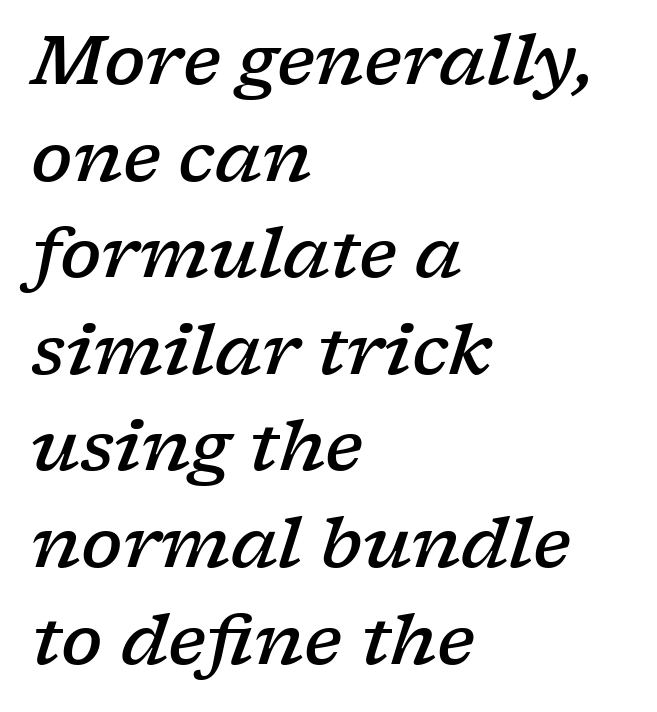
Q: Is the text bold? A: Semi-bold.
Q: Is the text italic (slanted)? A: Yes, it leans right by about 17 degrees.
Q: Is the typeface a serif or a sans-serif typeface? A: Serif.
Q: Is the text underlined? A: No.
Q: How is the paragraph aligned? A: Left-aligned.
Q: Is the spacing between letters normal or unusually wide? A: Normal.
Q: Is the spacing between lines tight, normal or loose? A: Normal.
Q: Width (condensed, normal, or wide)? A: Wide.
Q: Stroke contrast? A: Low.
Q: x-height? A: Medium.
Q: Monospaced? A: No.
